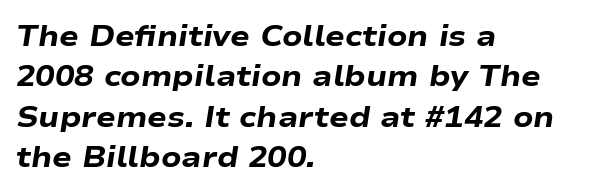
{"italic": "yes", "lean": "right", "slant_degrees": 9, "bold": "yes", "weight": "heavy", "width": "wide", "stroke_contrast": "low", "x_height": "medium", "monospaced": "no", "underline": "no", "align": "left", "line_spacing": "normal", "line_spacing_ratio": 1.39, "letter_spacing": "normal", "letter_spacing_em": 0.0, "glyph_px": 29}
